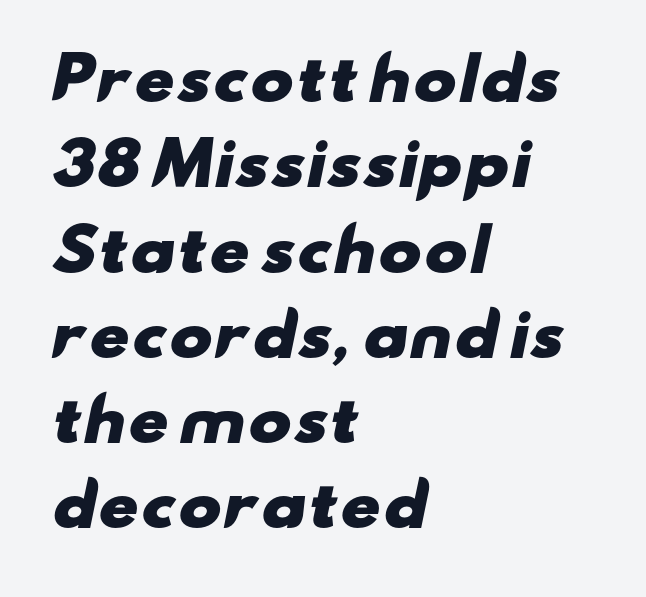
Nope, no serifs anywhere on these letters. Bold? Absolutely — the strokes are thick and heavy. Is this a fixed-width face? No — the glyphs have proportional, varying widths. Honestly, there is no underline to notice here at all. All the whitespace from short lines collects on the right.
